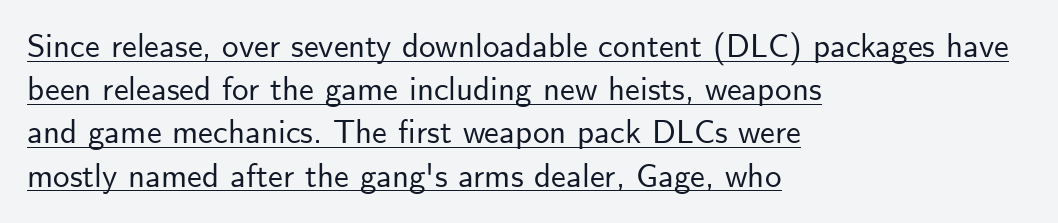
The image shows 33 px sans-serif type, upright; set left-aligned, normal line spacing (1.31x), normal letter spacing, underlined; low stroke contrast and a small x-height.
